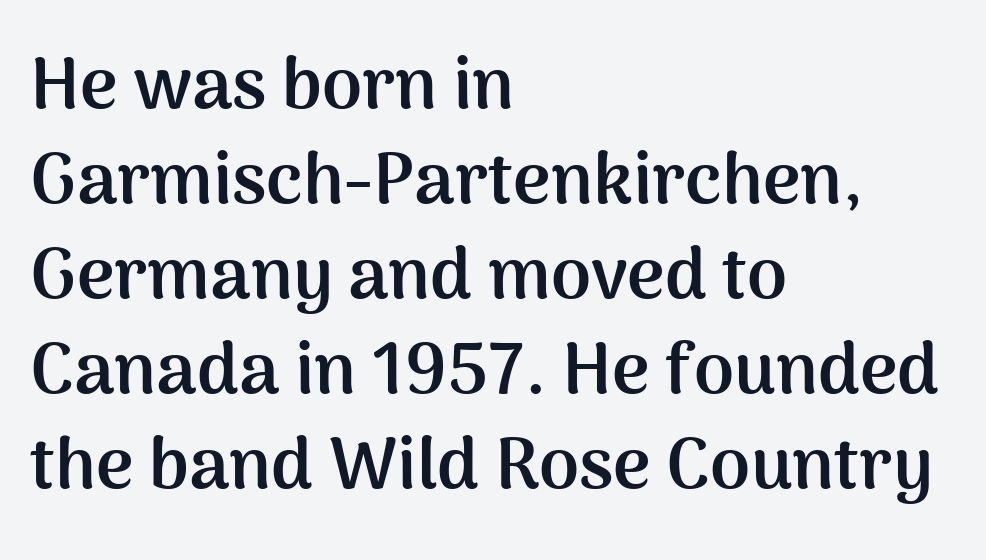
The passage shown is not underscored anywhere. Weight check: bold — yes, fully. Designer's note — italics off, roman on. Spacing verdict: proportional, widths tailored to each character.
